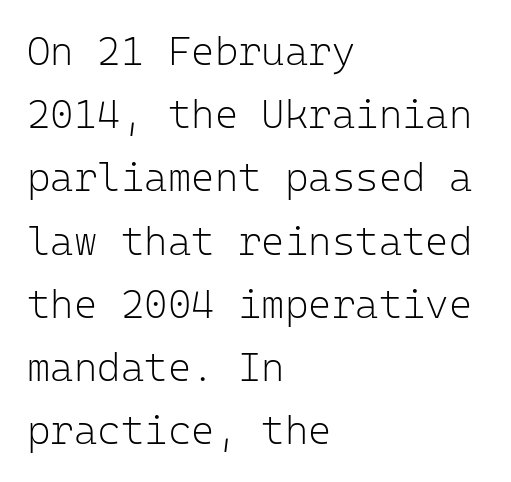
Q: Is the text bold? A: No.
Q: Is the text italic (slanted)? A: No, it is upright.
Q: Is the typeface a serif or a sans-serif typeface? A: Sans-serif.
Q: Is the text underlined? A: No.
Q: How is the paragraph aligned? A: Left-aligned.
Q: Is the spacing between letters normal or unusually wide? A: Normal.
Q: Is the spacing between lines tight, normal or loose? A: Normal.
Q: Width (condensed, normal, or wide)? A: Normal.
Q: Stroke contrast? A: Low.
Q: x-height? A: Medium.
Q: Monospaced? A: Yes.
